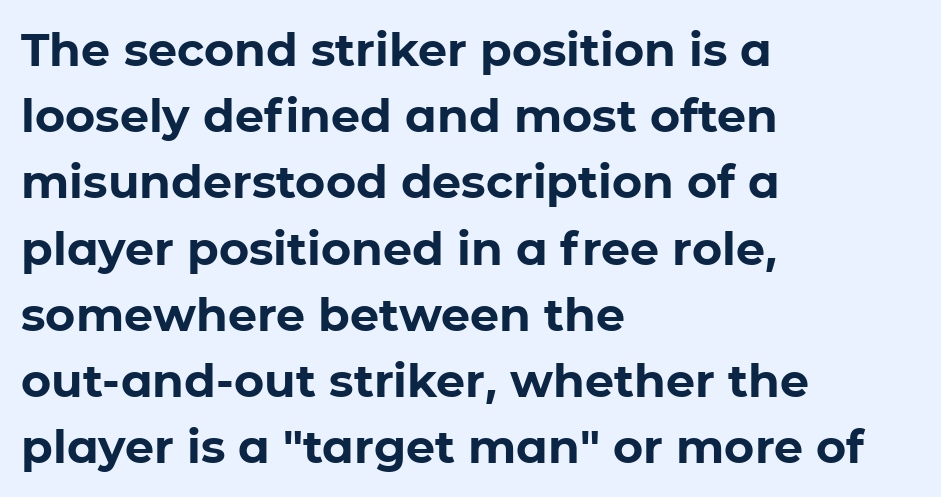
{"serif": "no", "italic": "no", "bold": "yes", "weight": "bold", "width": "normal", "stroke_contrast": "low", "x_height": "medium", "monospaced": "no", "underline": "no", "align": "left", "line_spacing": "normal", "line_spacing_ratio": 1.44, "letter_spacing": "normal", "letter_spacing_em": 0.0, "glyph_px": 46}
